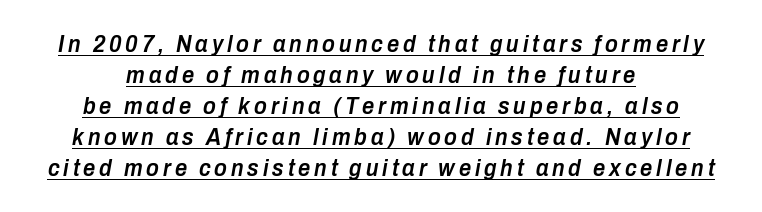
The image shows 24 px text type, italic (leaning right); set centered, normal line spacing (1.29x), underlined.
